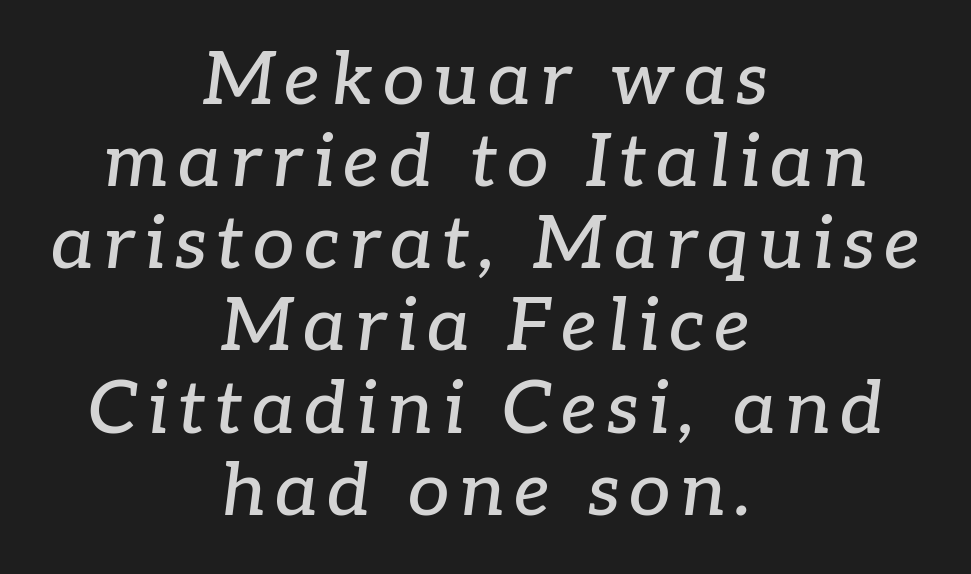
{"serif": "yes", "italic": "yes", "lean": "right", "slant_degrees": 7, "width": "normal", "stroke_contrast": "low", "x_height": "medium", "monospaced": "no", "underline": "no", "align": "center", "line_spacing": "tight", "line_spacing_ratio": 1.11, "glyph_px": 74}
